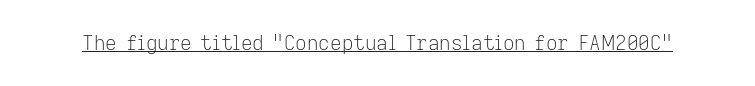
The image shows 20 px text type, upright; set normal letter spacing, underlined.
